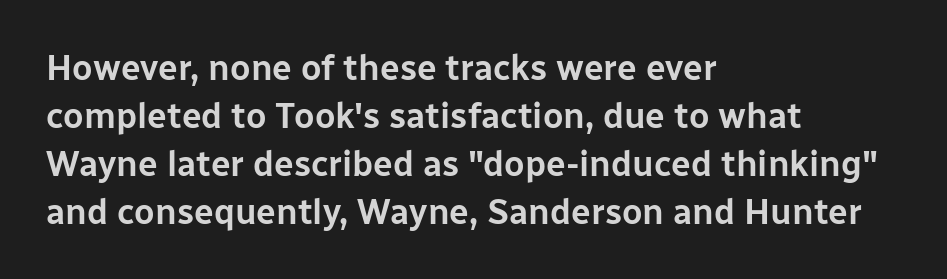
When letters stand straight like this, we call the style roman or upright. The leading is moderate, giving the passage an even texture. A typesetter would call this proportional, since set widths differ per character. Check where the strokes stop: nothing finishes them off — pure sans. The letterforms sit shoulder to shoulder at normal distance. The specimen omits any rule beneath the text block's lines.
